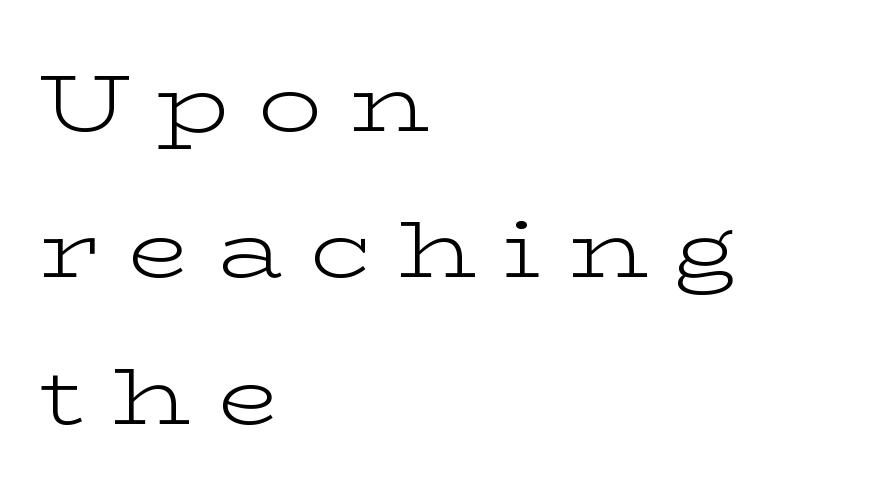
Q: Is the text bold? A: No.
Q: Is the text italic (slanted)? A: No, it is upright.
Q: Is the typeface a serif or a sans-serif typeface? A: Serif.
Q: Is the text underlined? A: No.
Q: How is the paragraph aligned? A: Left-aligned.
Q: Is the spacing between letters normal or unusually wide? A: Unusually wide.
Q: Width (condensed, normal, or wide)? A: Wide.
Q: Stroke contrast? A: Low.
Q: x-height? A: Medium.
Q: Monospaced? A: No.
